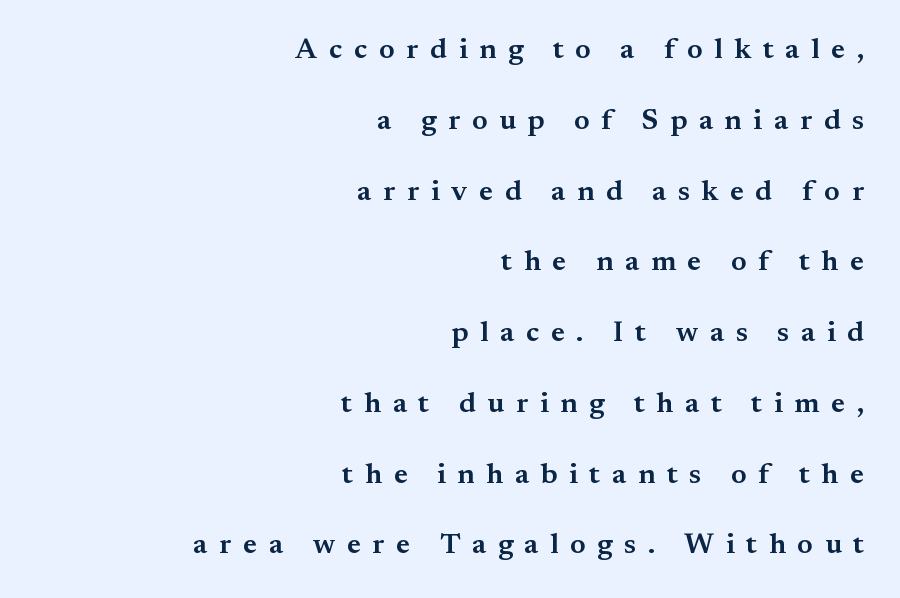
The image shows 29 px semibold serif type, upright; set right-aligned, loose line spacing (2.44x), unusually wide letter spacing (+0.4 em), not underlined; medium stroke contrast and a small x-height.
